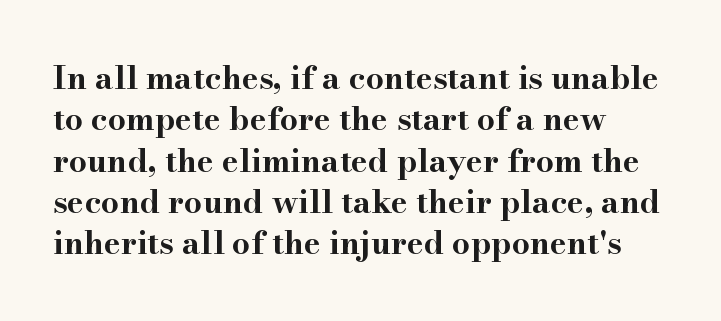
Does the weight exceed regular? Yes, all the way to bold. The gap between lines stays unmarked. Varying glyph widths throughout — classic text-font behaviour. The lettering stays uniformly vertical, giving the passage a roman look. Honestly, the letter spacing is just normal — you wouldn't notice it. What kind of face is this? One with serifs.
